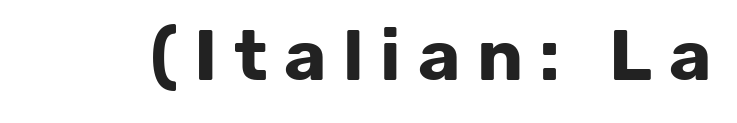
{"serif": "no", "italic": "no", "bold": "yes", "weight": "bold", "width": "normal", "stroke_contrast": "low", "x_height": "medium", "monospaced": "no", "underline": "no", "letter_spacing": "wide", "letter_spacing_em": 0.23, "glyph_px": 72}
